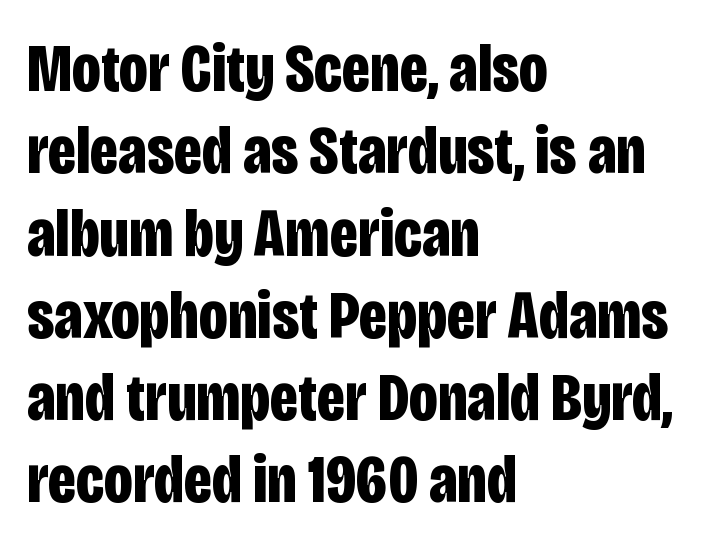
The image shows 68 px bold, condensed sans-serif type, upright; set left-aligned, line spacing 1.21x, normal letter spacing, not underlined; low stroke contrast and a large x-height.
